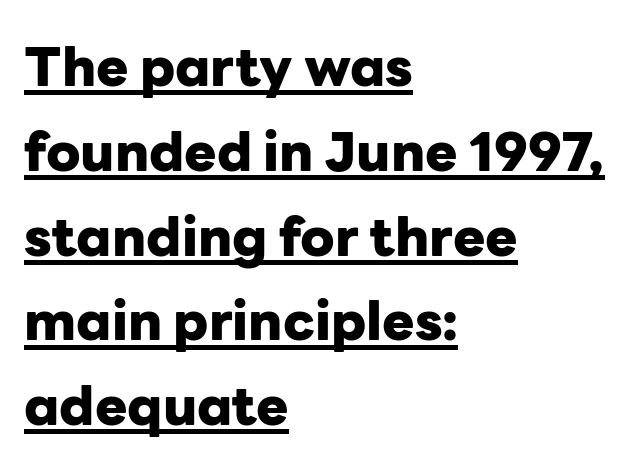
Each word holds together tightly as a unit, with standard inter-letter gaps. The typeface chosen for these lines omits serifs. Each new line begins a customary step beneath the previous one. Glance below the letters and you will spot a drawn line. The face used here has the dense, thick strokes of a bold.
